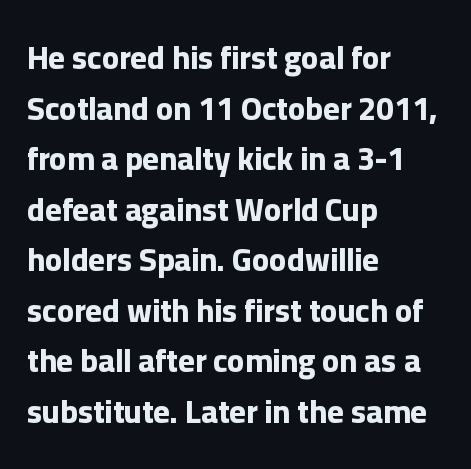
Q: Is the text bold? A: Yes.
Q: Is the text italic (slanted)? A: No, it is upright.
Q: Is the typeface a serif or a sans-serif typeface? A: Sans-serif.
Q: Is the text underlined? A: No.
Q: How is the paragraph aligned? A: Left-aligned.
Q: Is the spacing between letters normal or unusually wide? A: Normal.
Q: Is the spacing between lines tight, normal or loose? A: Normal.
Q: Width (condensed, normal, or wide)? A: Normal.
Q: Stroke contrast? A: Low.
Q: x-height? A: Medium.
Q: Monospaced? A: No.
